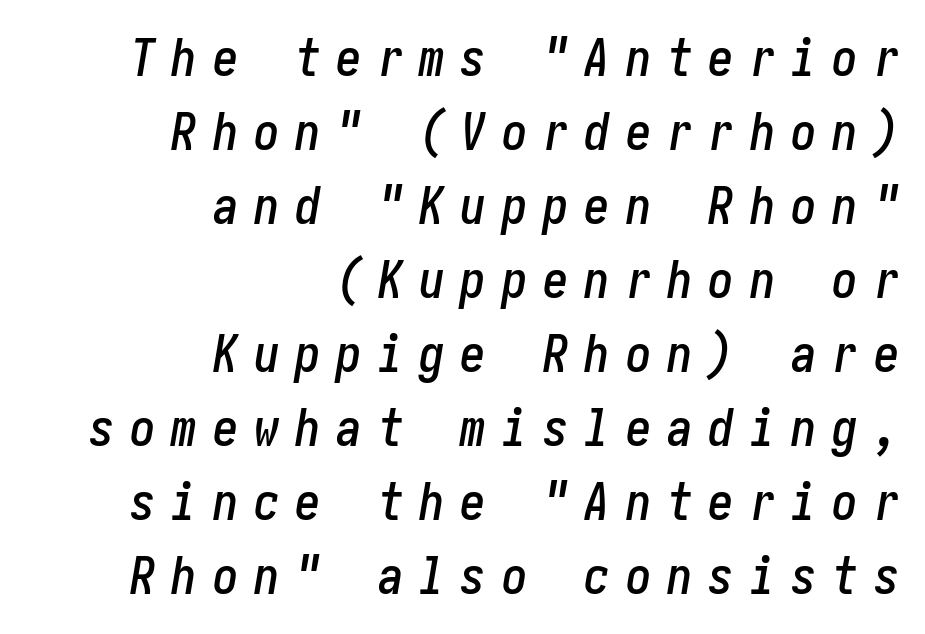
{"italic": "yes", "lean": "right", "slant_degrees": 10, "width": "condensed", "stroke_contrast": "low", "x_height": "medium", "underline": "no", "align": "right", "line_spacing": "normal", "line_spacing_ratio": 1.45, "letter_spacing": "wide", "letter_spacing_em": 0.31, "glyph_px": 51}
